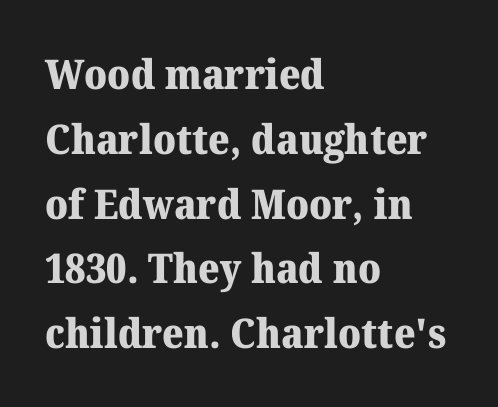
The image shows 41 px heavy serif type, upright; set left-aligned, normal line spacing (1.58x), normal letter spacing, not underlined; medium stroke contrast and a medium x-height.
